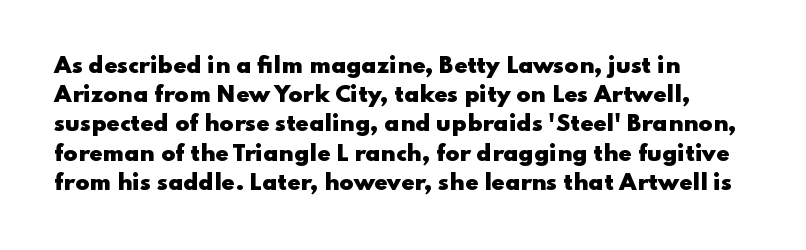
Q: Is the text bold? A: Yes.
Q: Is the text italic (slanted)? A: No, it is upright.
Q: Is the text underlined? A: No.
Q: How is the paragraph aligned? A: Left-aligned.
Q: Is the spacing between letters normal or unusually wide? A: Normal.
Q: Is the spacing between lines tight, normal or loose? A: Normal.
